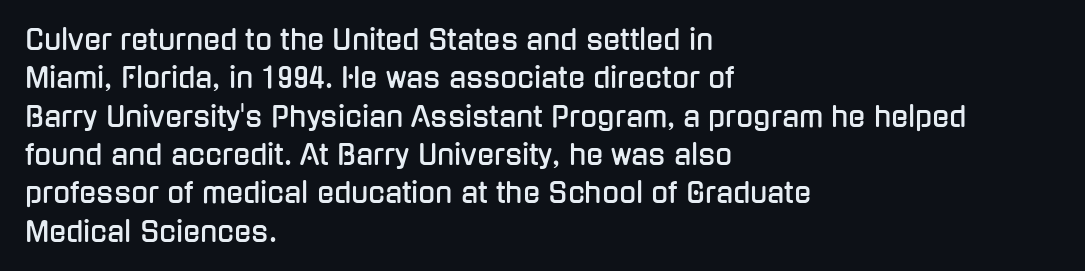
The image shows 28 px condensed sans-serif type, upright; set left-aligned, normal line spacing (1.37x), normal letter spacing, not underlined; low stroke contrast and a medium x-height.
